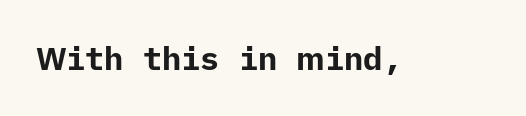
Q: Is the text bold? A: Yes.
Q: Is the text italic (slanted)? A: No, it is upright.
Q: Is the typeface a serif or a sans-serif typeface? A: Sans-serif.
Q: Is the text underlined? A: No.
Q: Is the spacing between letters normal or unusually wide? A: Normal.
Q: Width (condensed, normal, or wide)? A: Normal.
Q: Stroke contrast? A: Low.
Q: x-height? A: Medium.
